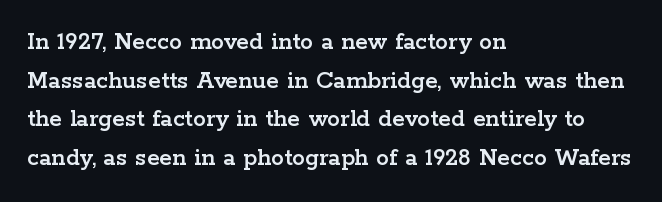
The image shows 26 px text type, upright; set left-aligned, normal line spacing (1.49x), normal letter spacing, not underlined.
